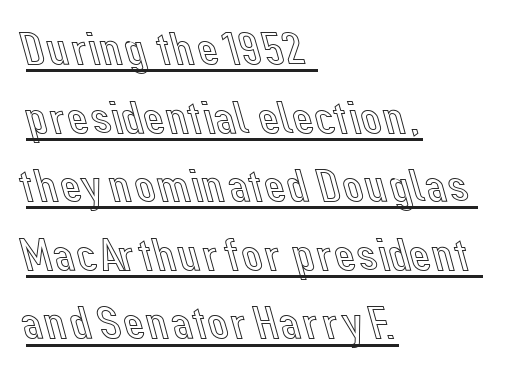
{"width": "normal", "x_height": "medium", "monospaced": "no", "underline": "yes", "align": "left", "line_spacing": "normal", "line_spacing_ratio": 1.46, "letter_spacing": "normal", "letter_spacing_em": 0.0, "glyph_px": 47}
